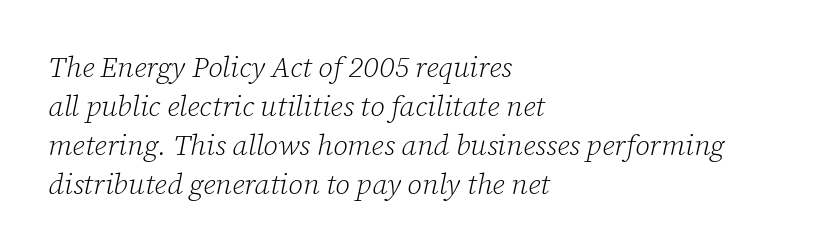
The image shows 29 px light serif type, italic (leaning right); set left-aligned, normal line spacing (1.34x), normal letter spacing, not underlined; low stroke contrast and a medium x-height.
